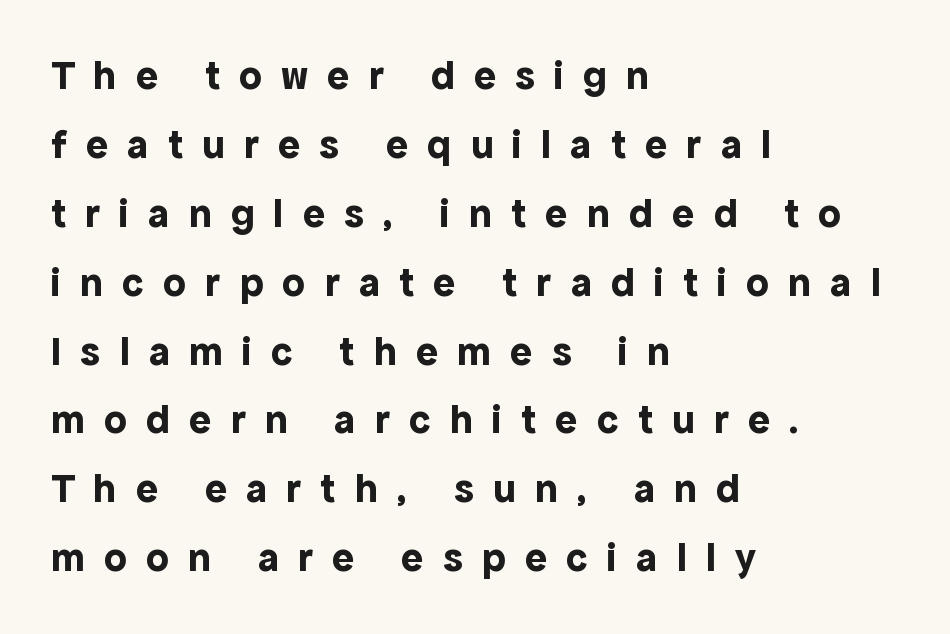
The image shows 41 px bold sans-serif type, upright; set left-aligned, normal line spacing (1.68x), unusually wide letter spacing (+0.47 em), not underlined; a medium x-height.
